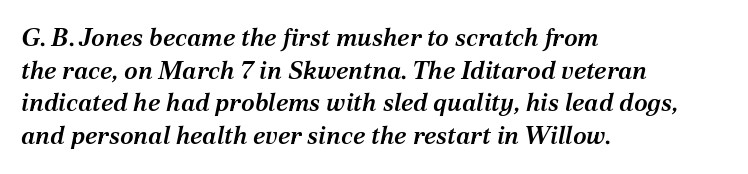
{"italic": "yes", "lean": "right", "slant_degrees": 12, "bold": "semi", "underline": "no", "align": "left", "line_spacing": "normal", "line_spacing_ratio": 1.31, "letter_spacing": "normal", "letter_spacing_em": 0.0, "glyph_px": 25}
